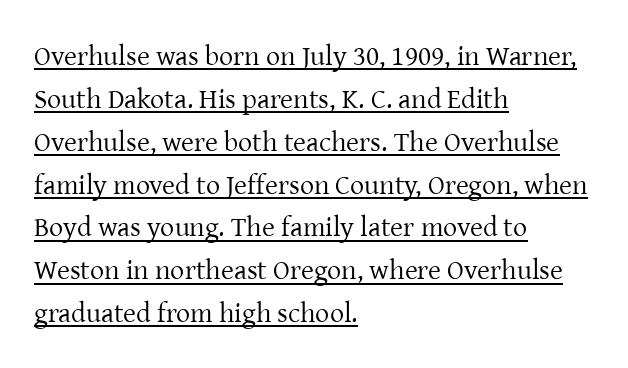
The image shows 28 px regular-weight serif type, upright; set left-aligned, normal line spacing (1.53x), normal letter spacing, underlined; low stroke contrast and a medium x-height.
